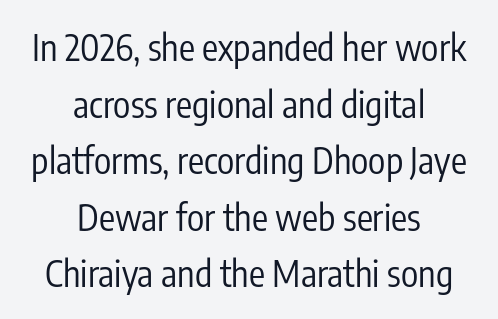
Summary of weight: not heavy and not bold. Font category for this specimen: sans-serif. The rows are spaced the way most documents space them. The face used here is proportionally spaced, like ordinary book or web type. Descender tails drop into unmarked territory. Leftover space on each line is divided equally before and after the words.
